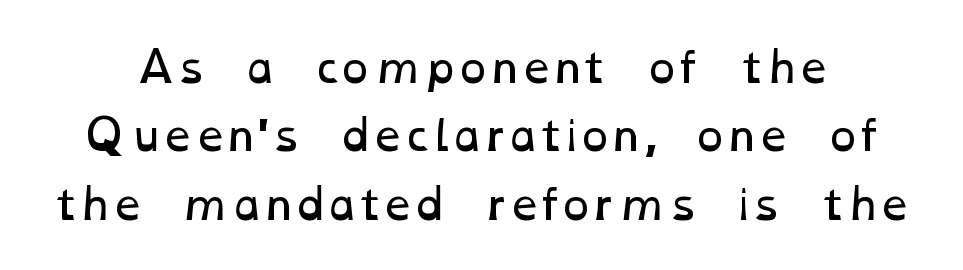
Q: Is the text bold? A: No.
Q: Is the text underlined? A: No.
Q: Is the spacing between letters normal or unusually wide? A: Normal.
Q: Is the spacing between lines tight, normal or loose? A: Normal.
Q: Width (condensed, normal, or wide)? A: Wide.
Q: Stroke contrast? A: Low.
Q: x-height? A: Medium.
Q: Monospaced? A: No.
